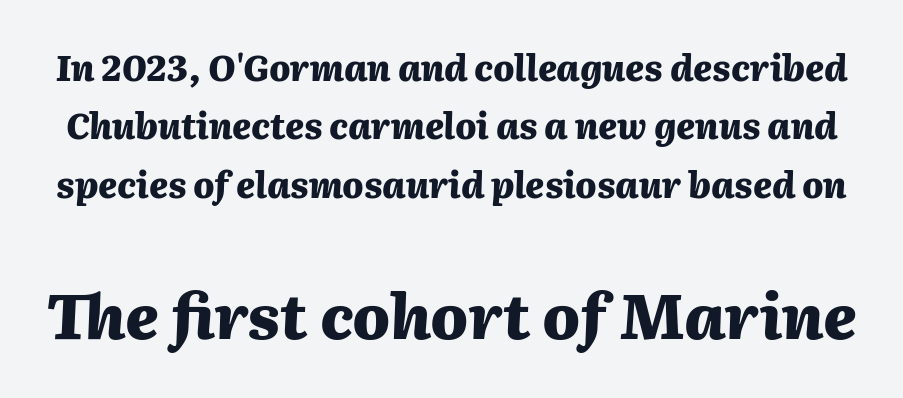
The image shows 62 px heavy type, italic (leaning right); set normal line spacing (1.67x), normal letter spacing, not underlined; the second (bottom) block is 1.77x larger; medium stroke contrast and a medium x-height.
